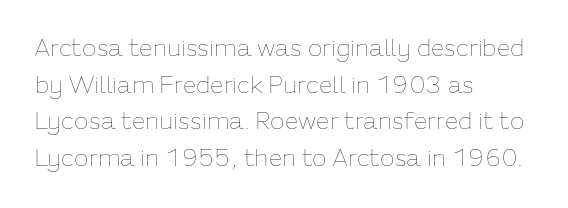
Standard letterfit; no display-style spreading of the glyphs. No chunkiness to these letters — they're not bold. This is roman type, the default non-slanted kind. Does the copy run flush right? No — it runs flush left.
